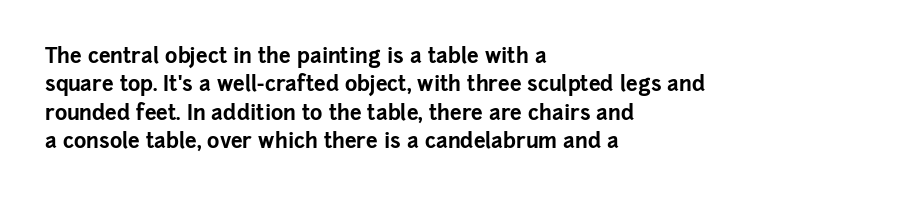
{"italic": "no", "bold": "yes", "underline": "no", "align": "left", "line_spacing": "normal", "line_spacing_ratio": 1.35, "letter_spacing": "normal", "letter_spacing_em": 0.0, "glyph_px": 21}
